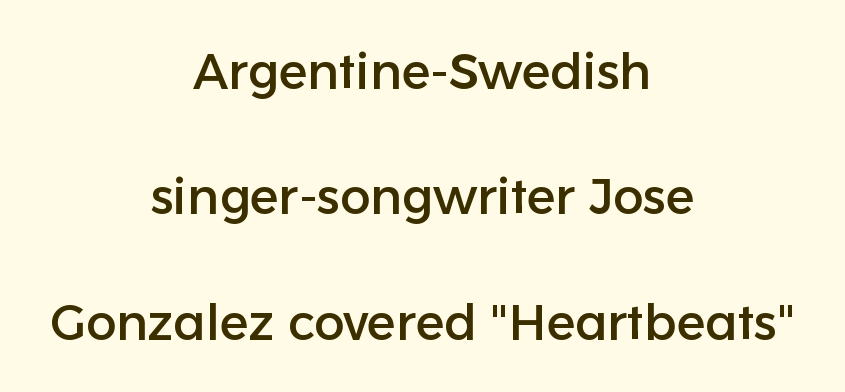
Q: Is the text italic (slanted)? A: No, it is upright.
Q: Is the typeface a serif or a sans-serif typeface? A: Sans-serif.
Q: Is the text underlined? A: No.
Q: How is the paragraph aligned? A: Centered.
Q: Is the spacing between letters normal or unusually wide? A: Normal.
Q: Is the spacing between lines tight, normal or loose? A: Loose.
Q: Width (condensed, normal, or wide)? A: Normal.
Q: Stroke contrast? A: Low.
Q: x-height? A: Medium.
Q: Monospaced? A: No.
